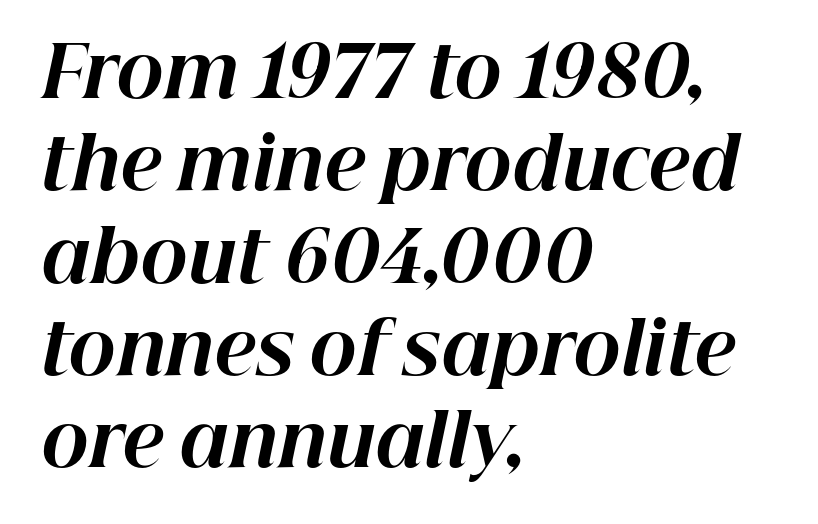
The image shows 71 px bold type, italic (leaning right); set left-aligned, normal line spacing (1.3x), normal letter spacing, not underlined; high stroke contrast and a medium x-height.
